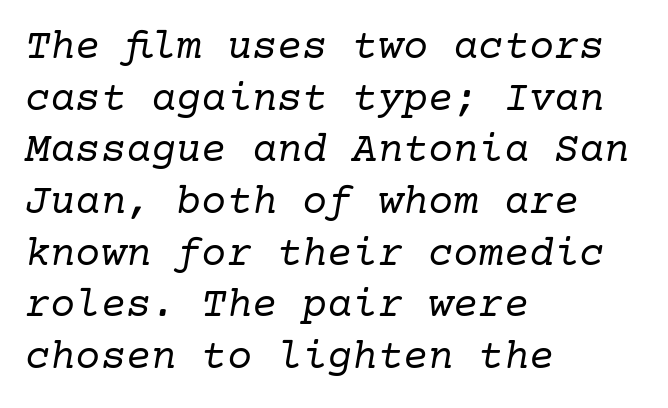
{"serif": "yes", "italic": "yes", "lean": "right", "slant_degrees": 10, "bold": "no", "weight": "regular", "width": "normal", "stroke_contrast": "low", "x_height": "medium", "underline": "no", "align": "left", "line_spacing_ratio": 1.23, "letter_spacing": "normal", "letter_spacing_em": 0.0, "glyph_px": 42}
